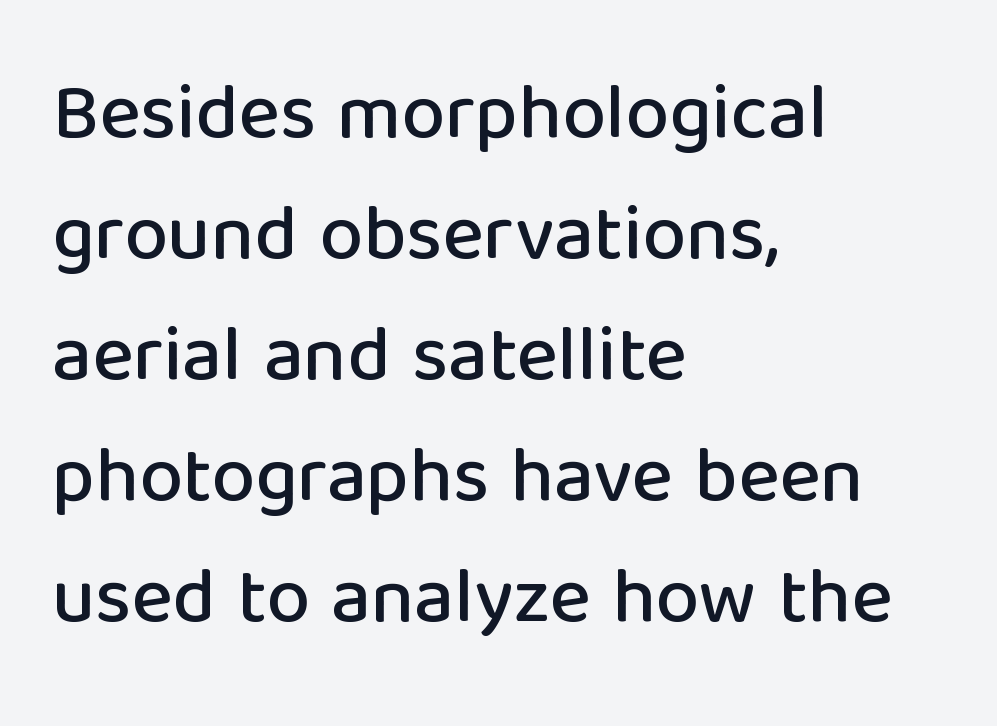
The image shows 78 px sans-serif type, upright; set left-aligned, normal line spacing (1.55x), normal letter spacing, not underlined; low stroke contrast and a medium x-height.
